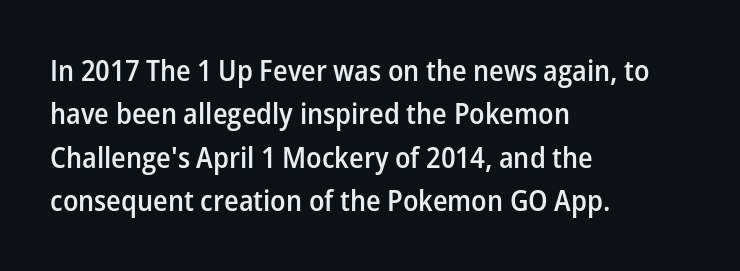
The gaps between neighbouring characters are ordinary and unremarkable. Horizontal alignment here is leftward, the default for most running prose. Serifs: no, the terminals of the letterforms are clean. The axis of the letterforms is exactly vertical. These lines sit exactly where default settings would place them.
